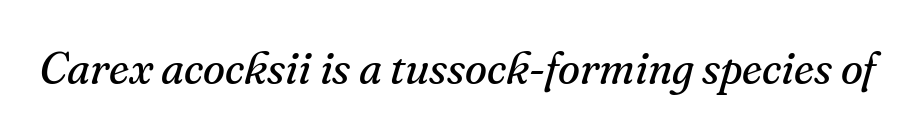
The image shows 45 px regular-weight serif type, italic (leaning right); set normal letter spacing, not underlined; medium stroke contrast and a small x-height.
